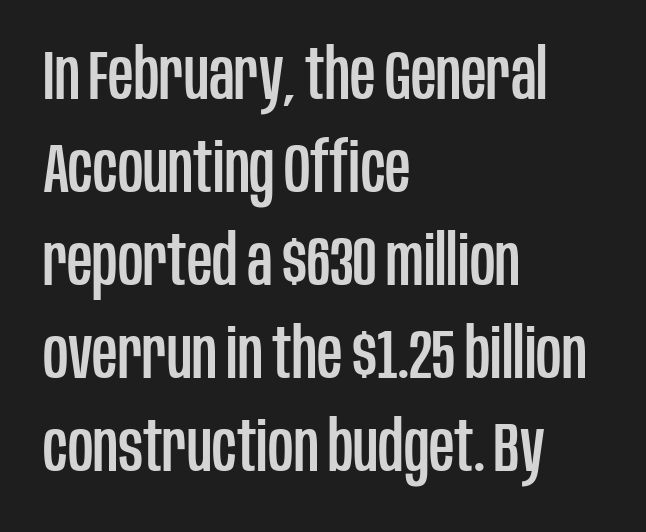
Q: Is the text italic (slanted)? A: No, it is upright.
Q: Is the typeface a serif or a sans-serif typeface? A: Sans-serif.
Q: Is the text underlined? A: No.
Q: How is the paragraph aligned? A: Left-aligned.
Q: Is the spacing between letters normal or unusually wide? A: Normal.
Q: Is the spacing between lines tight, normal or loose? A: Normal.
Q: Width (condensed, normal, or wide)? A: Condensed.
Q: Stroke contrast? A: Low.
Q: x-height? A: Large.
Q: Monospaced? A: No.
